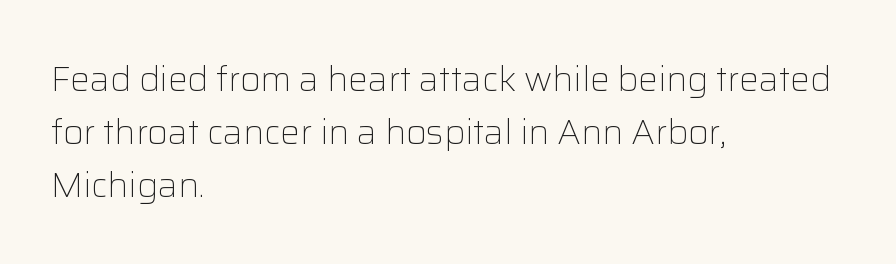
Italic: no, the glyphs are upright roman. Weight: in the light-to-regular range. Beneath every word, the page is bare. Default kerning and tracking; the words read as compact shapes. Compared with a centered layout, this one pins lines to the left instead.
